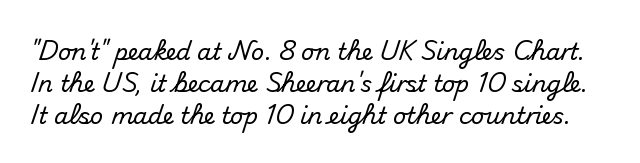
{"underline": "no", "line_spacing": "normal", "line_spacing_ratio": 1.39, "letter_spacing": "normal", "letter_spacing_em": 0.0, "glyph_px": 23}
